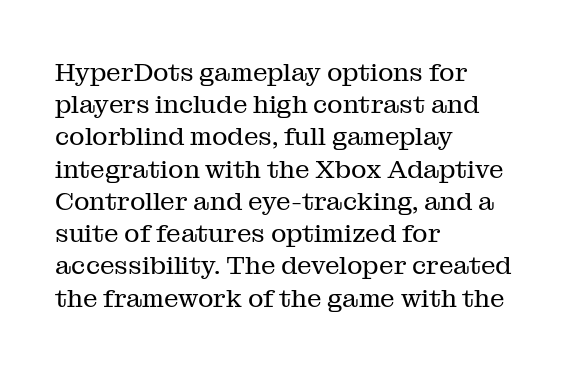
No letter is thick-stroked: the sample isn't bold. The lettering stays uniformly vertical, giving the passage a roman look. This sample uses plain, unmodified letter spacing. These lines stack with their left ends in a neat column. The gap between lines stays unmarked.
